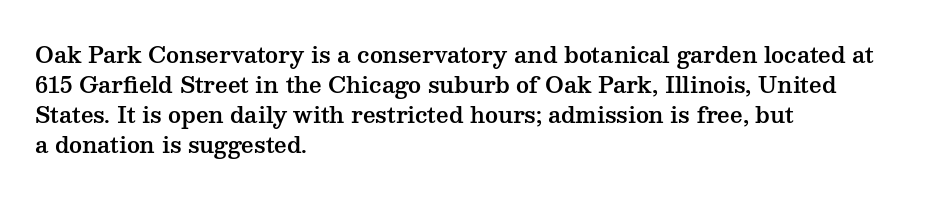
Q: Is the text italic (slanted)? A: No, it is upright.
Q: Is the text underlined? A: No.
Q: How is the paragraph aligned? A: Left-aligned.
Q: Is the spacing between letters normal or unusually wide? A: Normal.
Q: Is the spacing between lines tight, normal or loose? A: Normal.
